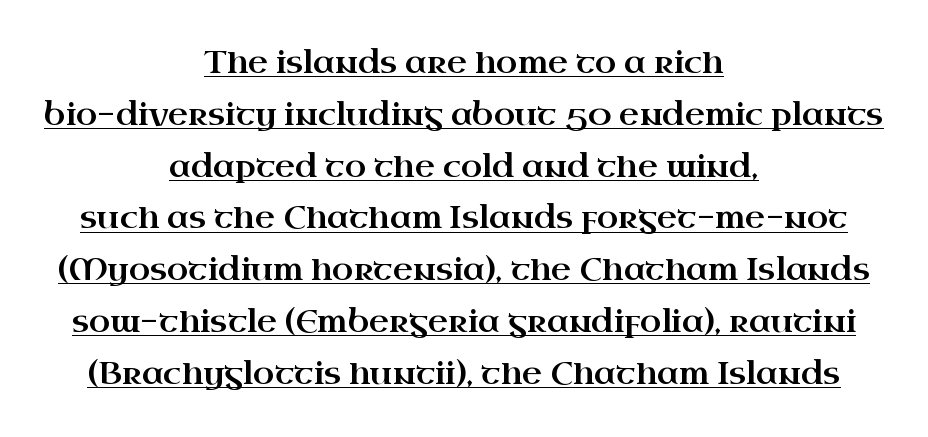
This sample carries an underscore along the baseline area. Font category for this specimen: serif. The line-height multiplier appears to be the usual default. Here the designer chose a conventional face with non-uniform glyph widths.
